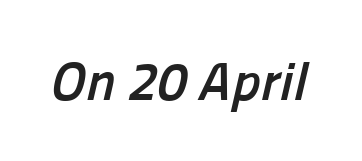
Q: Is the text bold? A: Yes.
Q: Is the typeface a serif or a sans-serif typeface? A: Sans-serif.
Q: Is the text underlined? A: No.
Q: Is the spacing between letters normal or unusually wide? A: Normal.
Q: Width (condensed, normal, or wide)? A: Normal.
Q: Stroke contrast? A: Low.
Q: x-height? A: Medium.
Q: Monospaced? A: No.
